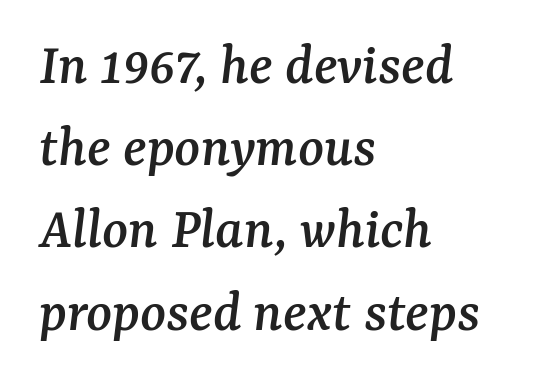
{"serif": "yes", "italic": "yes", "lean": "right", "slant_degrees": 7, "width": "normal", "stroke_contrast": "medium", "x_height": "medium", "monospaced": "no", "underline": "no", "align": "left", "line_spacing": "normal", "line_spacing_ratio": 1.37, "letter_spacing": "normal", "letter_spacing_em": 0.0, "glyph_px": 60}
